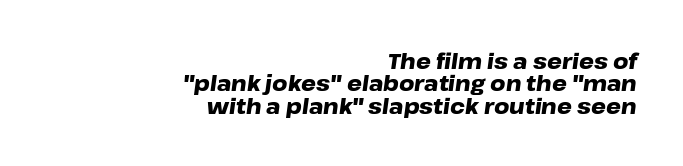
The image shows 21 px bold type, italic (leaning right); set right-aligned, tight line spacing (1.07x), normal letter spacing, not underlined.
